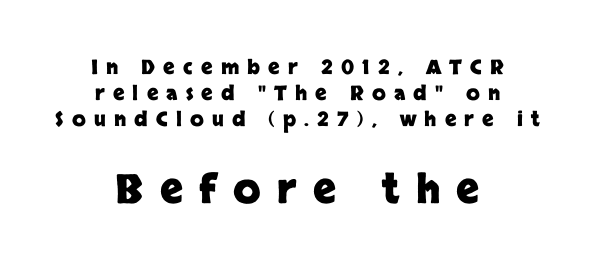
Q: Is the text bold? A: Yes.
Q: Is the text italic (slanted)? A: No, it is upright.
Q: Is the typeface a serif or a sans-serif typeface? A: Sans-serif.
Q: Is the text underlined? A: No.
Q: How is the paragraph aligned? A: Centered.
Q: Is the spacing between letters normal or unusually wide? A: Unusually wide.
Q: Is the spacing between lines tight, normal or loose? A: Normal.
Q: Which block of text is set in a larger size, the first (top) or the second (bottom)? A: The second (bottom) one.
Q: Width (condensed, normal, or wide)? A: Normal.
Q: Stroke contrast? A: Low.
Q: x-height? A: Large.
Q: Monospaced? A: No.
